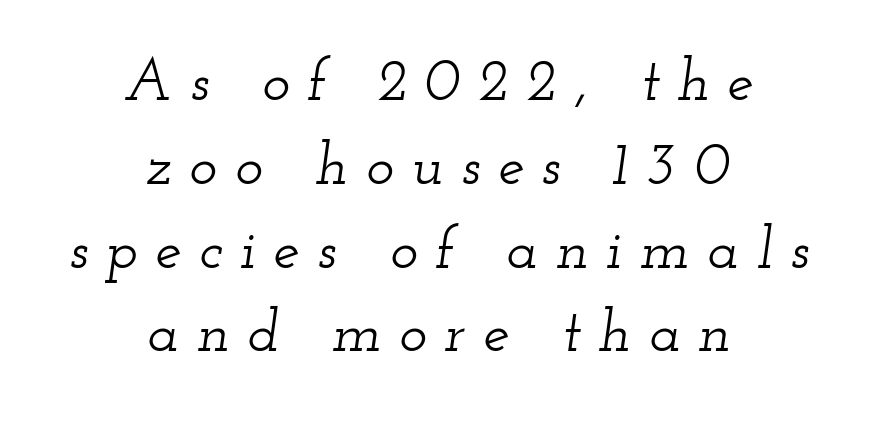
The image shows 59 px wide serif type, italic (leaning right); set centered, normal line spacing (1.42x), unusually wide letter spacing (+0.3 em), not underlined; low stroke contrast and a small x-height.
